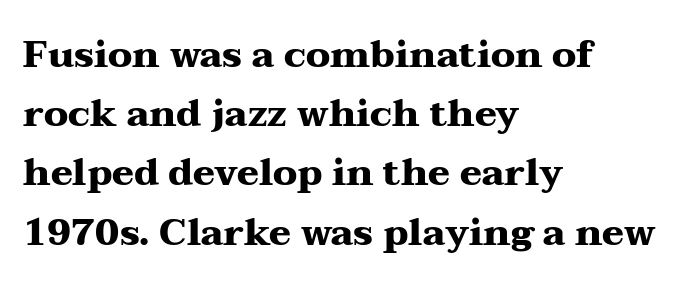
Is the type bold? Yes — the strokes are clearly thick and heavy. Examine the stroke ends and you'll spot serifs. Each new line begins a customary step beneath the previous one. A roman cut, with each character standing at attention.
